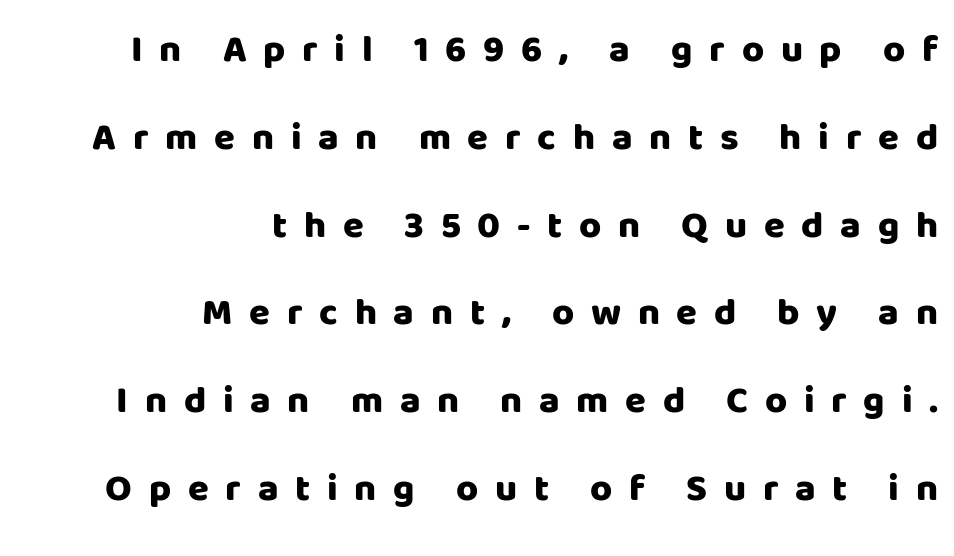
Q: Is the text bold? A: Yes.
Q: Is the text italic (slanted)? A: No, it is upright.
Q: Is the typeface a serif or a sans-serif typeface? A: Sans-serif.
Q: Is the text underlined? A: No.
Q: How is the paragraph aligned? A: Right-aligned.
Q: Is the spacing between letters normal or unusually wide? A: Unusually wide.
Q: Is the spacing between lines tight, normal or loose? A: Loose.
Q: Width (condensed, normal, or wide)? A: Normal.
Q: Stroke contrast? A: Low.
Q: x-height? A: Large.
Q: Monospaced? A: No.
